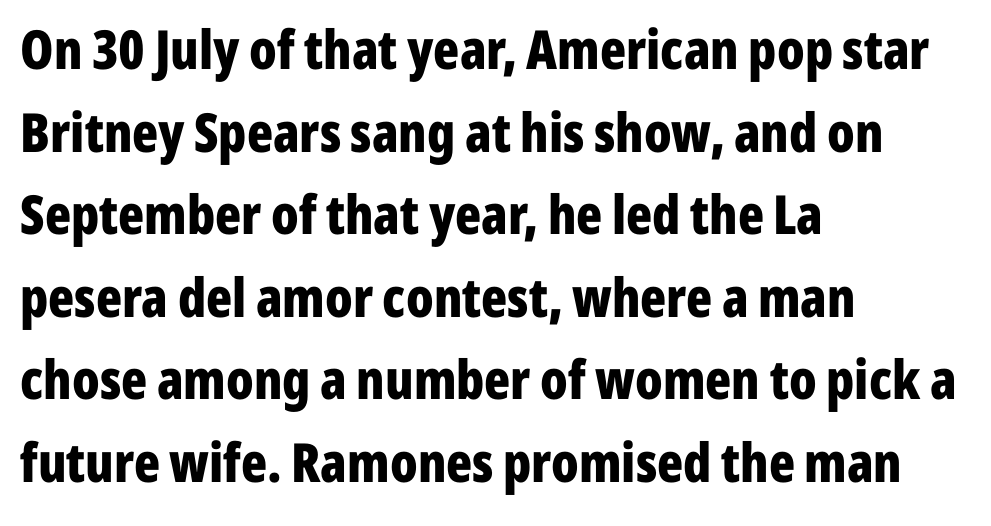
This sample uses an upright cut, with every glyph sitting square on the baseline. The passage shown is not underscored anywhere. A dark, heavy texture on the line: the type is bold. I'd call this a sans setting — the letters go barefoot. Nobody touched the tracking dial on this one.
